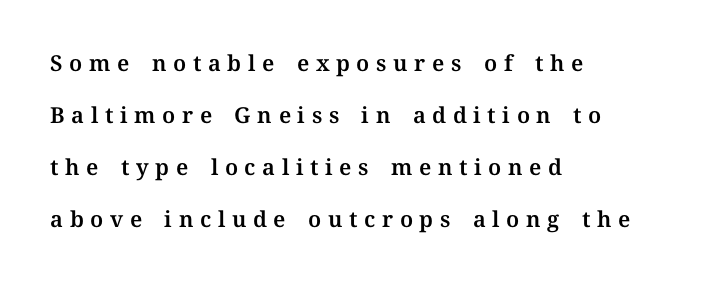
{"italic": "no", "underline": "no", "align": "left", "line_spacing": "loose", "line_spacing_ratio": 2.36, "letter_spacing": "wide", "letter_spacing_em": 0.3, "glyph_px": 22}
